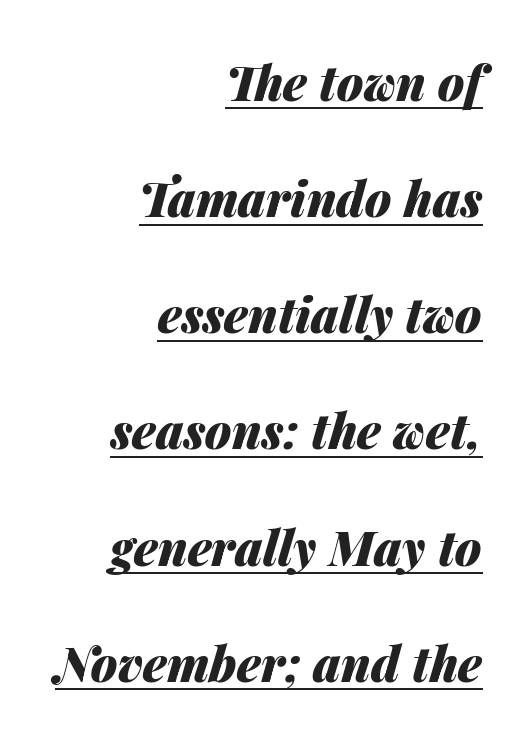
{"italic": "yes", "lean": "right", "slant_degrees": 14, "bold": "yes", "weight": "heavy", "width": "normal", "stroke_contrast": "medium", "x_height": "medium", "monospaced": "no", "underline": "yes", "align": "right", "line_spacing": "loose", "line_spacing_ratio": 2.42, "letter_spacing": "normal", "letter_spacing_em": 0.0, "glyph_px": 48}
